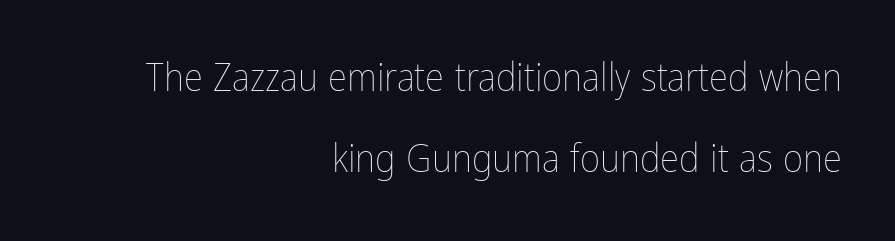
{"italic": "no", "bold": "no", "weight": "thin", "width": "condensed", "stroke_contrast": "low", "x_height": "medium", "monospaced": "no", "underline": "no", "align": "right", "line_spacing": "loose", "line_spacing_ratio": 2.07, "letter_spacing": "normal", "letter_spacing_em": 0.0, "glyph_px": 39}
